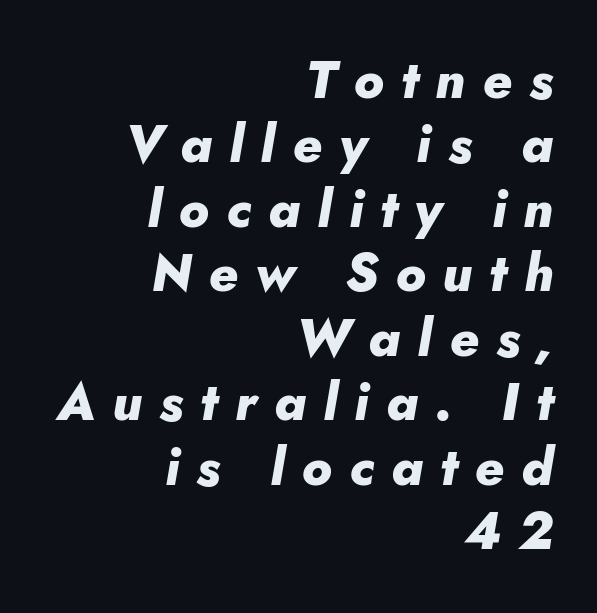
Heft: maximum for text — a bold. A typesetter would call this heavily tracked-out type. Descenders hang freely into open space. A student would call this right alignment; a typographer would say flush right, rag left. Quick note: italic.
